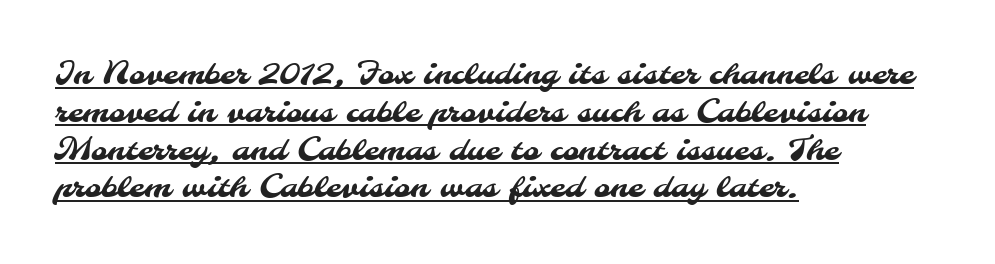
The image shows 31 px sans-serif type; set left-aligned, line spacing 1.22x, normal letter spacing, underlined; medium stroke contrast and a small x-height.
